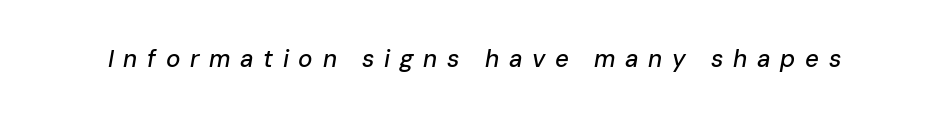
Q: Is the text italic (slanted)? A: Yes, it leans right by about 10 degrees.
Q: Is the text underlined? A: No.
Q: Is the spacing between letters normal or unusually wide? A: Unusually wide.
